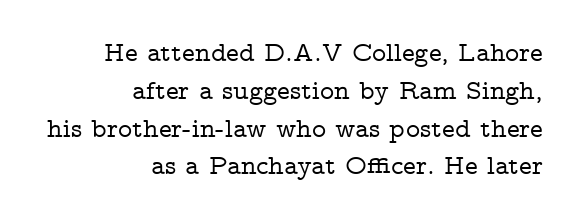
{"italic": "no", "underline": "no", "align": "right", "line_spacing": "normal", "line_spacing_ratio": 1.4, "letter_spacing": "normal", "letter_spacing_em": 0.0, "glyph_px": 27}
